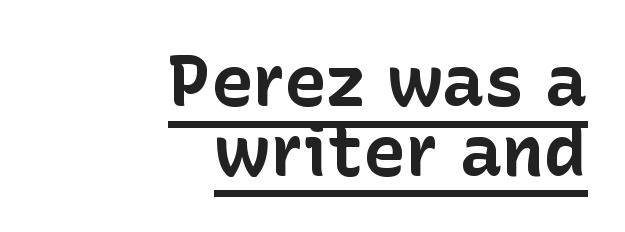
{"serif": "no", "italic": "no", "bold": "yes", "weight": "bold", "width": "normal", "stroke_contrast": "low", "x_height": "medium", "monospaced": "no", "underline": "yes", "align": "right", "line_spacing": "tight", "line_spacing_ratio": 0.98, "letter_spacing": "normal", "letter_spacing_em": 0.0, "glyph_px": 71}
